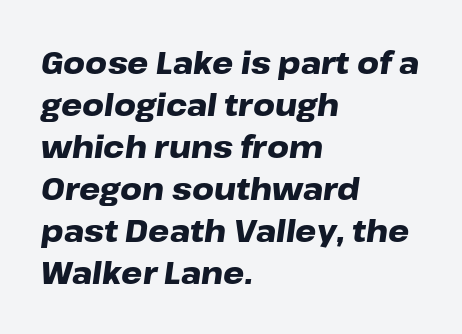
The lines in this sample share a left origin and differ only in where they stop. Vertically, the passage feels balanced, rows spaced as you'd expect. Observe the ordinary spacing: letters are neighbours, not strangers. Caption: bold face, heavy strokes. The passage shown is not underscored anywhere. Slant detected: the letters are inclined.
